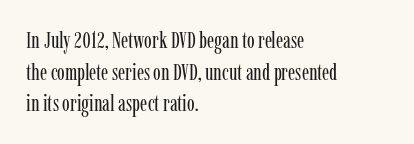
Q: Is the text bold? A: No.
Q: Is the text italic (slanted)? A: No, it is upright.
Q: Is the text underlined? A: No.
Q: How is the paragraph aligned? A: Left-aligned.
Q: Is the spacing between letters normal or unusually wide? A: Normal.
Q: Is the spacing between lines tight, normal or loose? A: Normal.
